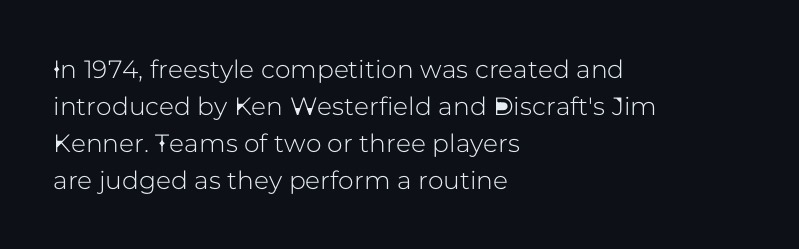
The space beneath each line is pristine and unruled. Compared with typical paragraphs, the rows here are spaced about the same. Notice how the passage keeps a crisp vertical edge on the left only. Short note: letters normally spaced.
